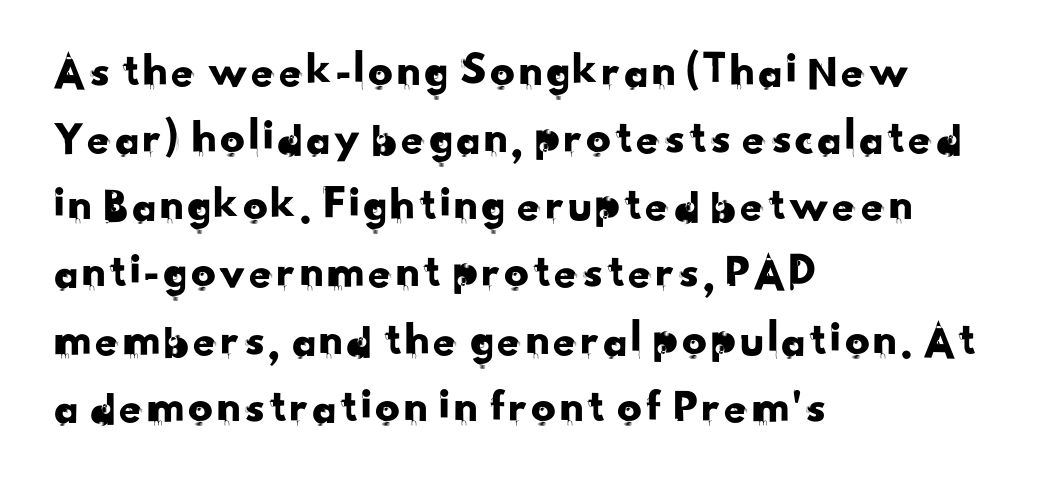
{"serif": "no", "width": "normal", "stroke_contrast": "low", "x_height": "small", "monospaced": "no", "underline": "no", "align": "left", "line_spacing": "normal", "line_spacing_ratio": 1.37, "letter_spacing": "normal", "letter_spacing_em": 0.0, "glyph_px": 49}
